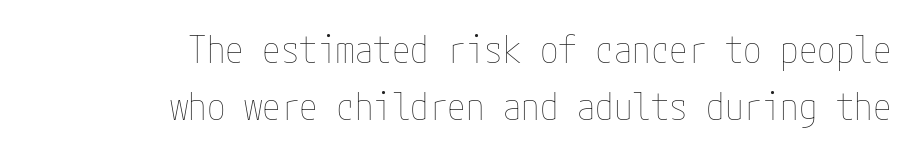
If you drew a line through each stem, it would be perfectly vertical. Each row of text sits above clean, open space. These lines keep a tight, regular rhythm from letter to letter. The line-height multiplier appears to be the usual default.
